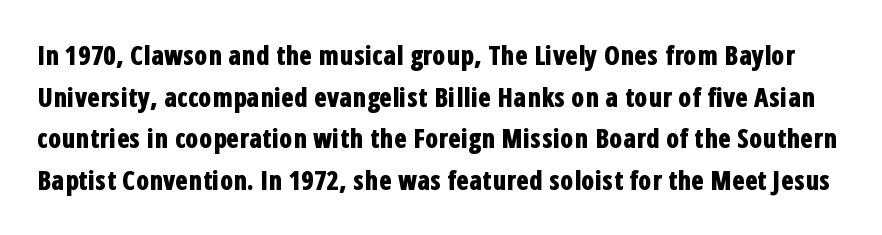
Q: Is the text bold? A: Yes.
Q: Is the text italic (slanted)? A: No, it is upright.
Q: Is the text underlined? A: No.
Q: Is the spacing between letters normal or unusually wide? A: Normal.
Q: Is the spacing between lines tight, normal or loose? A: Normal.
